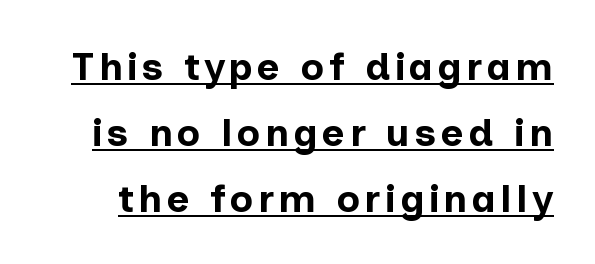
The image shows 39 px bold sans-serif type, upright; set normal line spacing (1.69x), underlined; low stroke contrast and a medium x-height.
